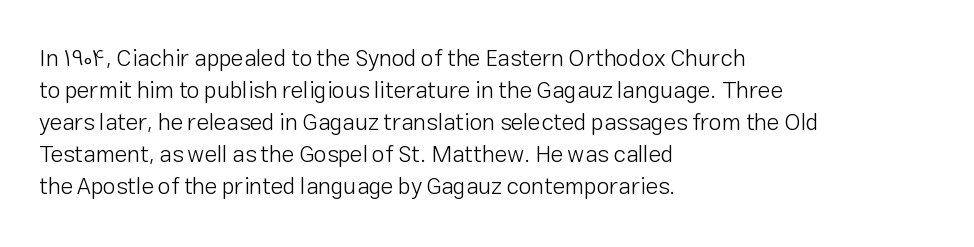
The image shows 23 px text type, upright; set left-aligned, normal line spacing (1.39x), normal letter spacing, not underlined.
